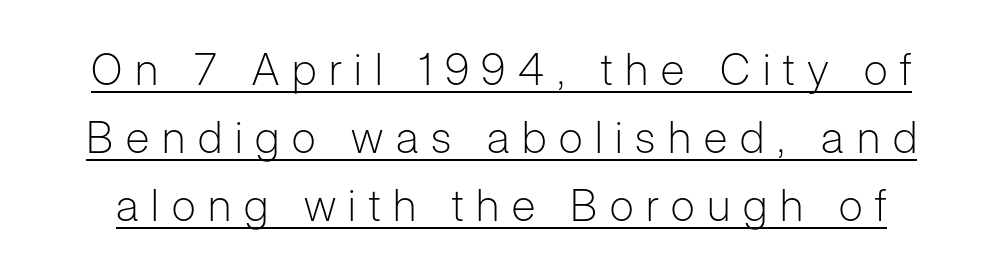
The rendering shows plain stroke endings on the letterforms — a sans-serif design. The block of text has a typical density, with ordinary space between rows. This sample carries an underscore along the baseline area. Each letter keeps its own natural width here, so spacing adapts to shape. Glyph-to-glyph distance is far greater than everyday printed text.
